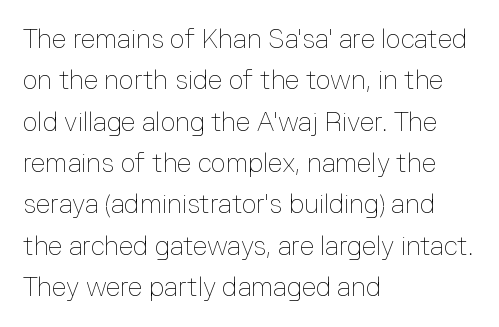
The image shows 26 px text type, upright; set left-aligned, normal line spacing (1.59x), normal letter spacing, not underlined.
